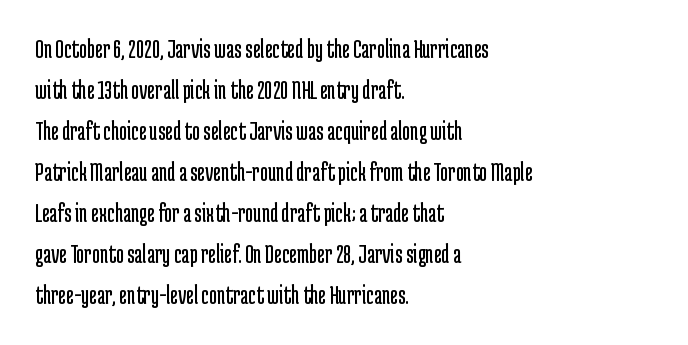
{"italic": "no", "bold": "no", "underline": "no", "align": "left", "line_spacing": "normal", "line_spacing_ratio": 1.52, "letter_spacing": "normal", "letter_spacing_em": 0.0, "glyph_px": 27}
